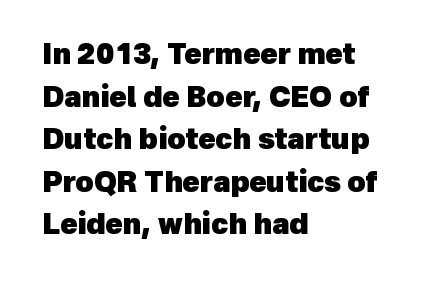
{"serif": "no", "bold": "yes", "weight": "heavy", "width": "normal", "x_height": "medium", "monospaced": "no", "underline": "no", "align": "left", "line_spacing": "normal", "line_spacing_ratio": 1.52, "letter_spacing": "normal", "letter_spacing_em": 0.0, "glyph_px": 28}
